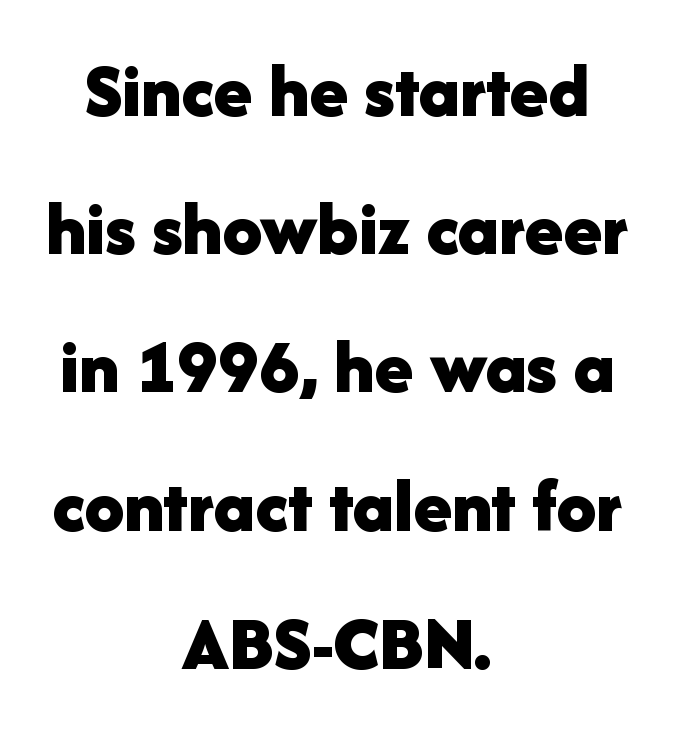
{"serif": "no", "italic": "no", "bold": "yes", "weight": "bold", "width": "normal", "stroke_contrast": "low", "x_height": "medium", "monospaced": "no", "underline": "no", "align": "center", "line_spacing_ratio": 1.75, "letter_spacing": "normal", "letter_spacing_em": 0.0, "glyph_px": 79}
